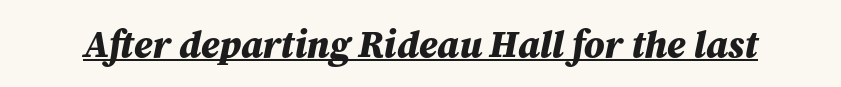
{"italic": "yes", "lean": "right", "slant_degrees": 12, "bold": "yes", "weight": "bold", "width": "normal", "stroke_contrast": "medium", "x_height": "medium", "monospaced": "no", "underline": "yes", "letter_spacing": "normal", "letter_spacing_em": 0.0, "glyph_px": 38}
